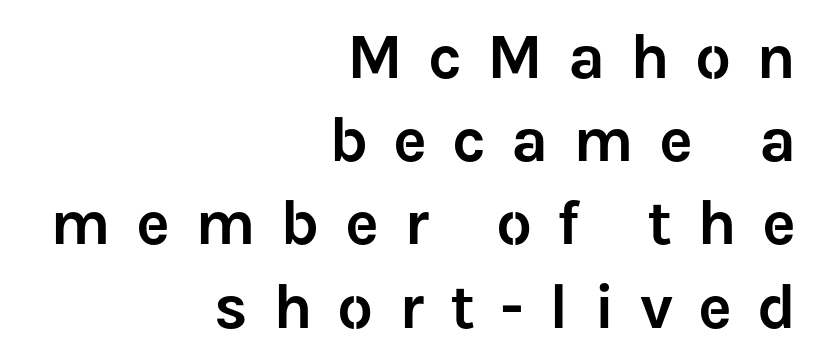
The image shows 64 px sans-serif type, upright; set right-aligned, normal line spacing (1.3x), unusually wide letter spacing (+0.39 em), not underlined; low stroke contrast and a medium x-height.
